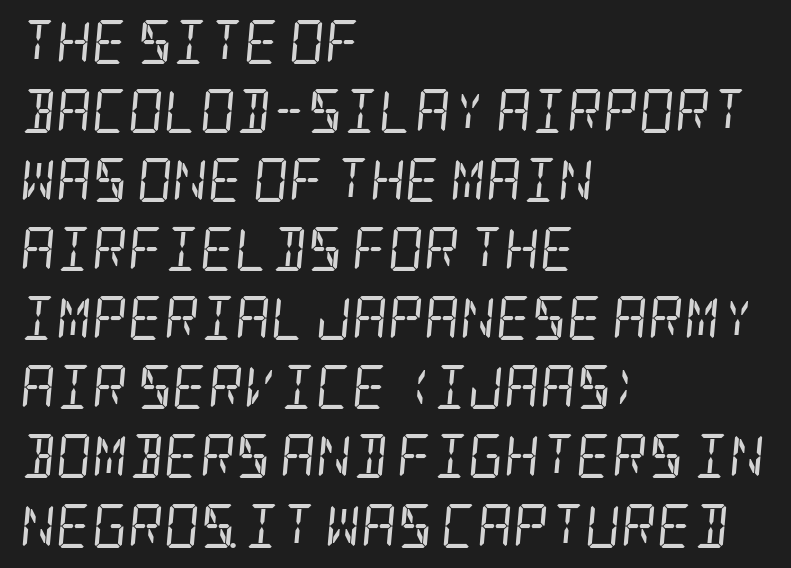
Q: Is the text bold? A: No.
Q: Is the text italic (slanted)? A: Yes, it leans right by about 5 degrees.
Q: Is the typeface a serif or a sans-serif typeface? A: Serif.
Q: Is the text underlined? A: No.
Q: How is the paragraph aligned? A: Left-aligned.
Q: Is the spacing between letters normal or unusually wide? A: Normal.
Q: Is the spacing between lines tight, normal or loose? A: Normal.
Q: Width (condensed, normal, or wide)? A: Condensed.
Q: Stroke contrast? A: Low.
Q: x-height? A: Large.
